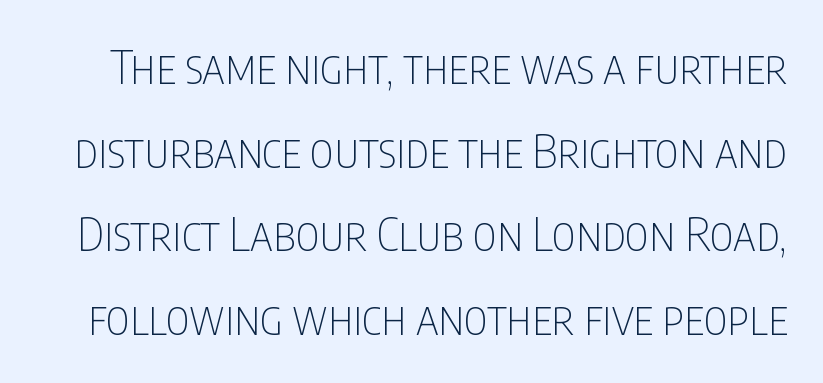
This is sans-serif lettering, the kind often seen on screens and signage. Anything drawn beneath the words? Only blank space. The strokes are not fattened; the text isn't bold. Does extra space separate the letters? No, they use regular spacing. Characters remain perfectly vertical along every line.
